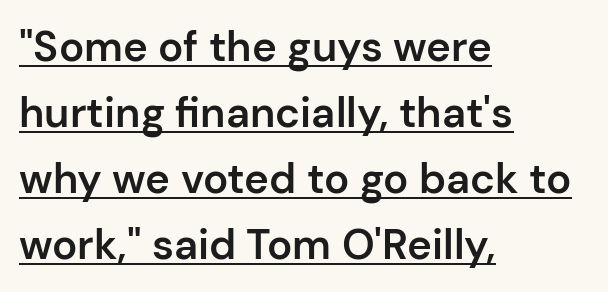
{"serif": "no", "italic": "no", "bold": "semi", "weight": "semibold", "width": "normal", "stroke_contrast": "low", "x_height": "medium", "monospaced": "no", "underline": "yes", "align": "left", "line_spacing": "normal", "line_spacing_ratio": 1.57, "letter_spacing": "normal", "letter_spacing_em": 0.0, "glyph_px": 42}
